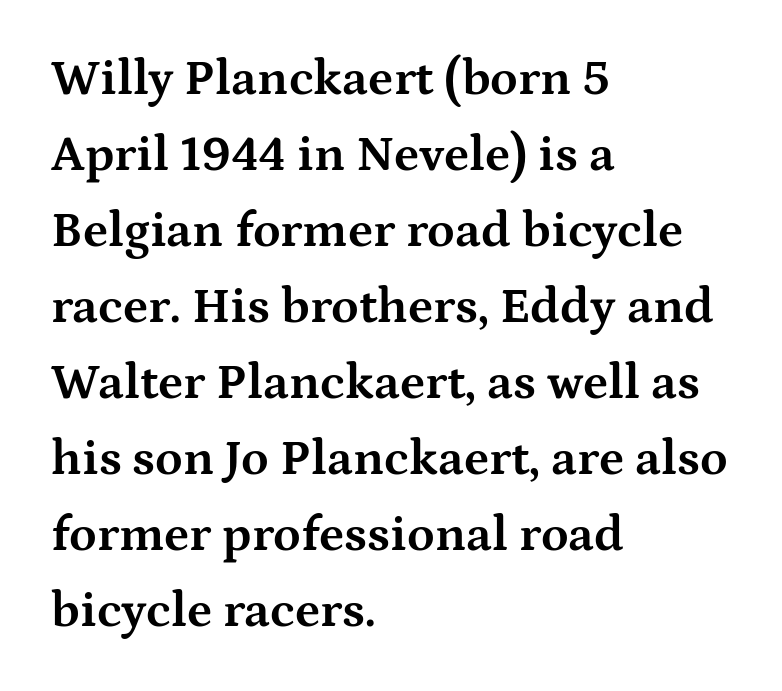
Varying glyph widths throughout — classic text-font behaviour. Look at the stroke-to-counter ratio: heavy, a bold. These lines are set flush left with a ragged right edge. Is there any slant? The stems are plumb. Line spacing here is normal.
